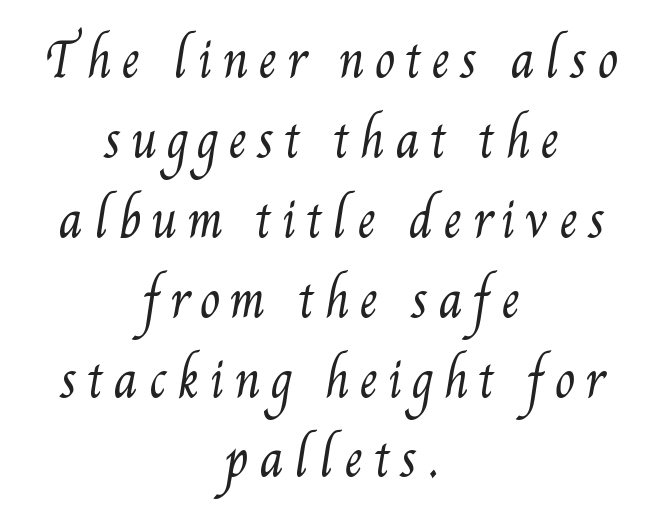
Q: Is the text bold? A: No.
Q: Is the text underlined? A: No.
Q: How is the paragraph aligned? A: Centered.
Q: Is the spacing between letters normal or unusually wide? A: Unusually wide.
Q: Is the spacing between lines tight, normal or loose? A: Normal.
Q: Width (condensed, normal, or wide)? A: Condensed.
Q: Stroke contrast? A: Medium.
Q: x-height? A: Small.
Q: Monospaced? A: No.
